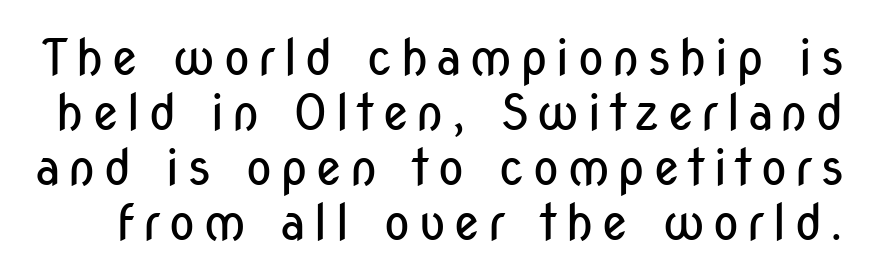
{"serif": "no", "italic": "no", "bold": "no", "weight": "regular", "width": "condensed", "stroke_contrast": "low", "x_height": "medium", "monospaced": "no", "underline": "no", "line_spacing": "tight", "line_spacing_ratio": 1.1, "glyph_px": 50}
